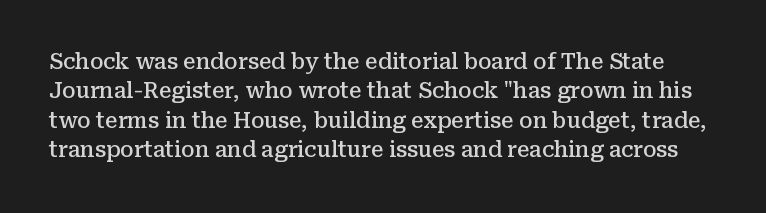
{"italic": "no", "bold": "semi", "underline": "no", "line_spacing": "normal", "line_spacing_ratio": 1.4, "letter_spacing": "normal", "letter_spacing_em": 0.0, "glyph_px": 21}
